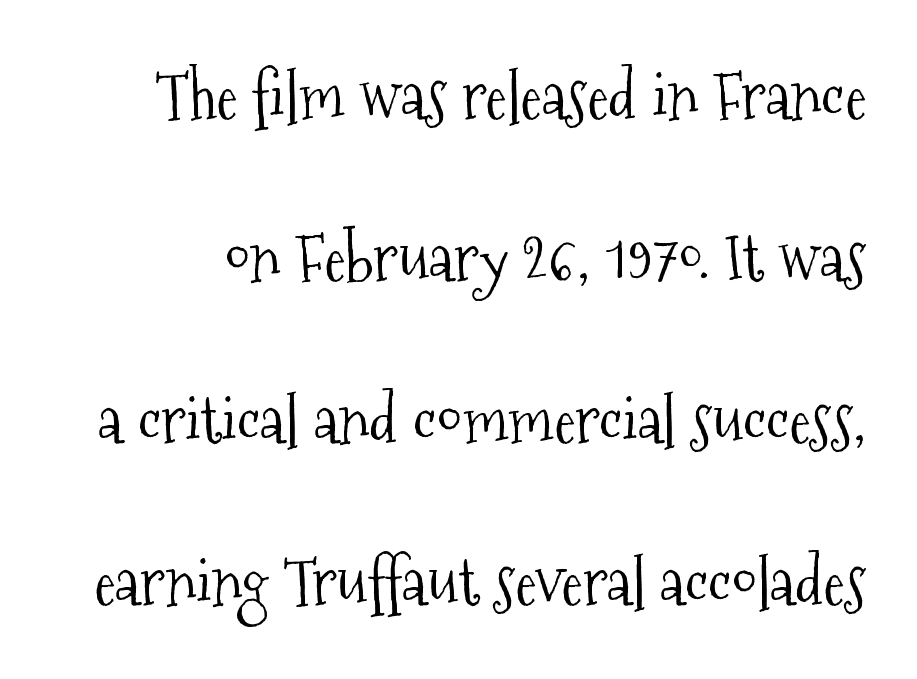
{"serif": "yes", "italic": "no", "bold": "no", "weight": "light", "width": "condensed", "stroke_contrast": "medium", "x_height": "medium", "monospaced": "no", "underline": "no", "line_spacing": "loose", "line_spacing_ratio": 2.49, "letter_spacing": "normal", "letter_spacing_em": 0.0, "glyph_px": 65}
